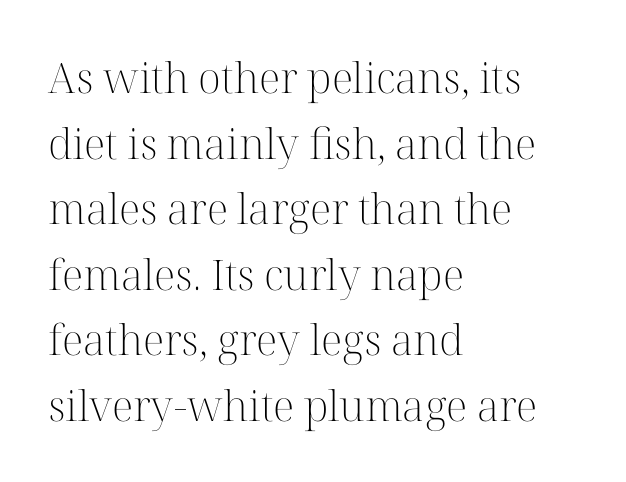
The image shows 42 px light serif type, upright; set left-aligned, normal line spacing (1.56x), normal letter spacing, not underlined; high stroke contrast and a medium x-height.
